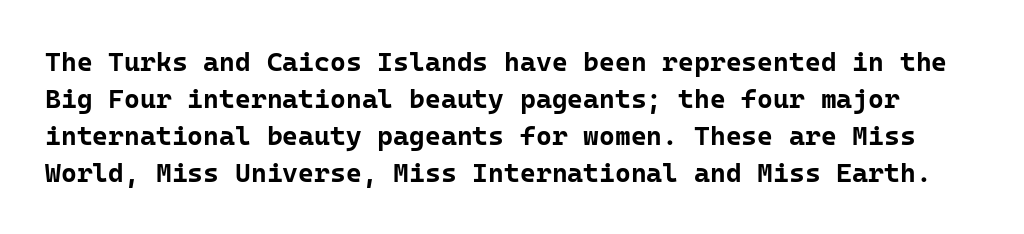
Notice how the stems are strictly vertical — no italics here. Pretty heavy lettering here — definitely bold. Glance below the letters and you will spot only blank space. In terms of letterspacing, this is plain default setting. Interline gaps are of average width in this sample.
